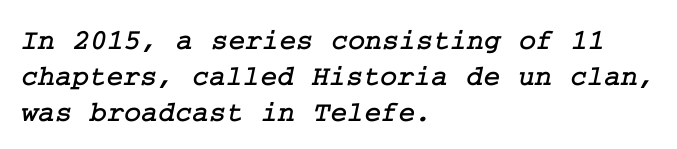
Tracking value appears to be zero — textbook default spacing. The space directly below the letters is spotless. If you measured baseline to baseline, you'd find a middling distance. The compositor pushed each line to the left boundary.
